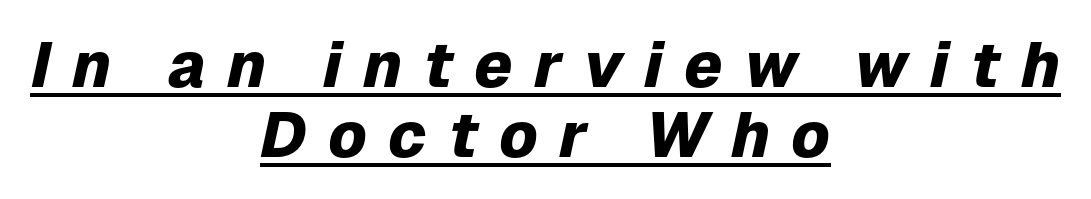
{"italic": "yes", "lean": "right", "slant_degrees": 12, "bold": "yes", "weight": "heavy", "width": "normal", "stroke_contrast": "low", "x_height": "medium", "monospaced": "no", "underline": "yes", "align": "center", "line_spacing": "tight", "line_spacing_ratio": 1.1, "letter_spacing": "wide", "letter_spacing_em": 0.33, "glyph_px": 64}
